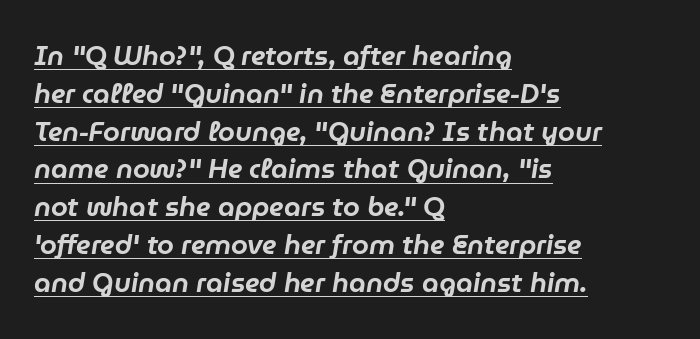
{"italic": "yes", "lean": "right", "slant_degrees": 9, "underline": "yes", "align": "left", "line_spacing": "normal", "line_spacing_ratio": 1.4, "letter_spacing": "normal", "letter_spacing_em": 0.0, "glyph_px": 27}
